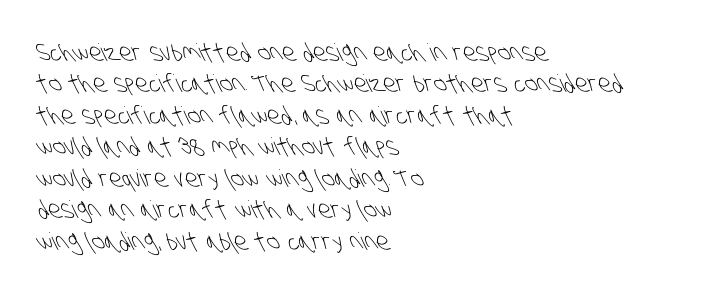
{"bold": "no", "underline": "no", "align": "left", "line_spacing": "normal", "line_spacing_ratio": 1.31, "letter_spacing": "normal", "letter_spacing_em": 0.0, "glyph_px": 24}
